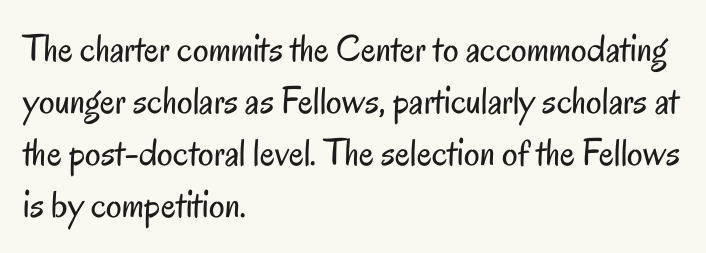
The image shows 39 px regular-weight, condensed sans-serif type, upright; set left-aligned, normal line spacing (1.33x), normal letter spacing, not underlined; low stroke contrast and a small x-height.
